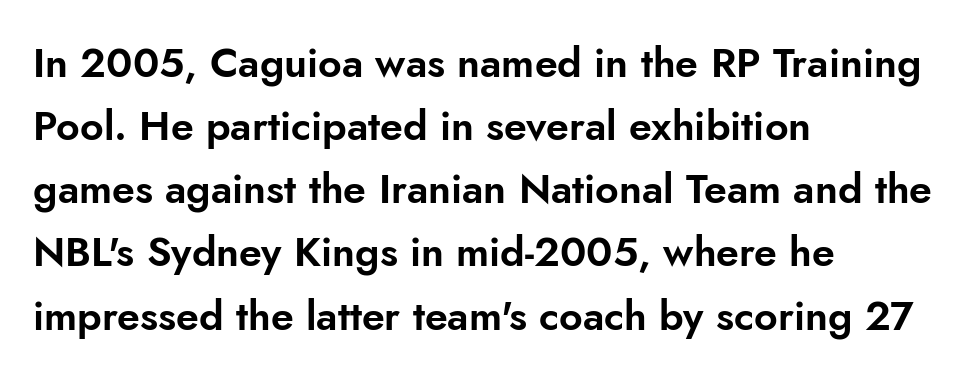
Students, observe: this is what conventionally led text looks like. Think of a printed novel: that variable character pitch is what you see here. The glyphs in this specimen are sans serif. Words float on clear page, feet unadorned. In terms of letterspacing, this is plain default setting. Where is the straight margin? On the left.
